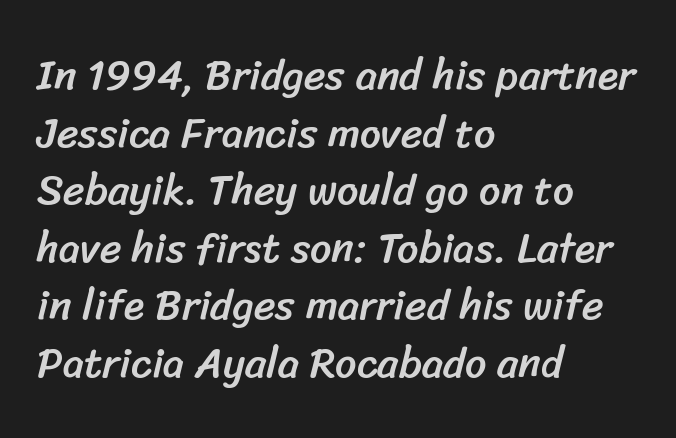
To sum up the face: it is a sans, with no serifs. Casual observation: everything's shoved over to the left. What stands out about the letter spacing? Nothing — it is the standard amount. Underlining? Definitely not there.
